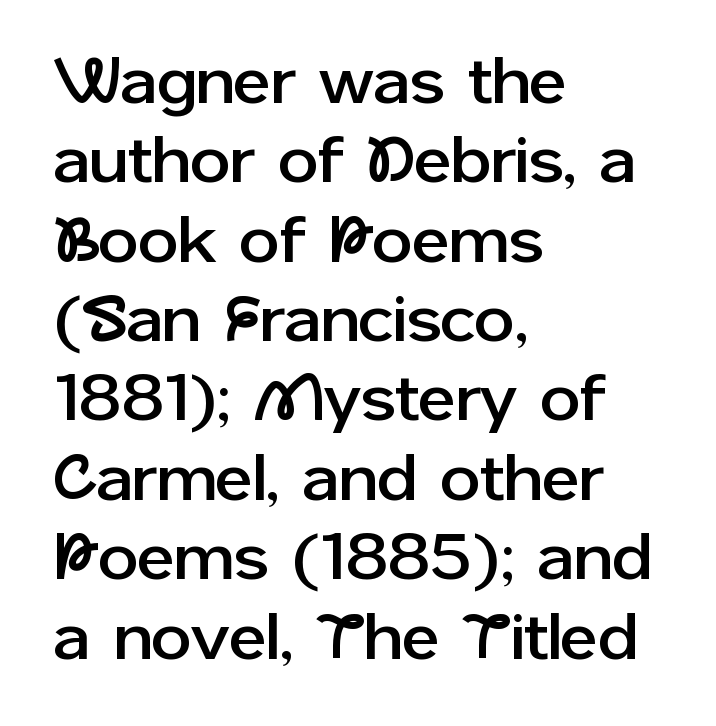
Clear beneath every line of the passage. The letters stand straight up with perfectly vertical stems. Letterform terminals end flat and unadorned throughout the passage. Glyph-to-glyph distance matches everyday printed text. Leftover space on each line is placed entirely after the last word.
